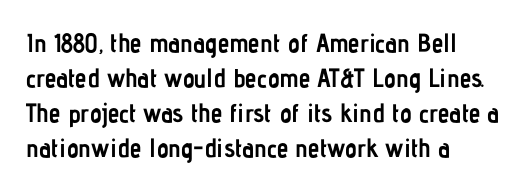
Spacing between characters is what you'd get straight out of the box. If you drew a line through each stem, it would be perfectly vertical. Which margin do the lines hug? The left one — the right edge is uneven. Leading: standard. Is the type bold? Yes — the strokes are clearly thick and heavy.
